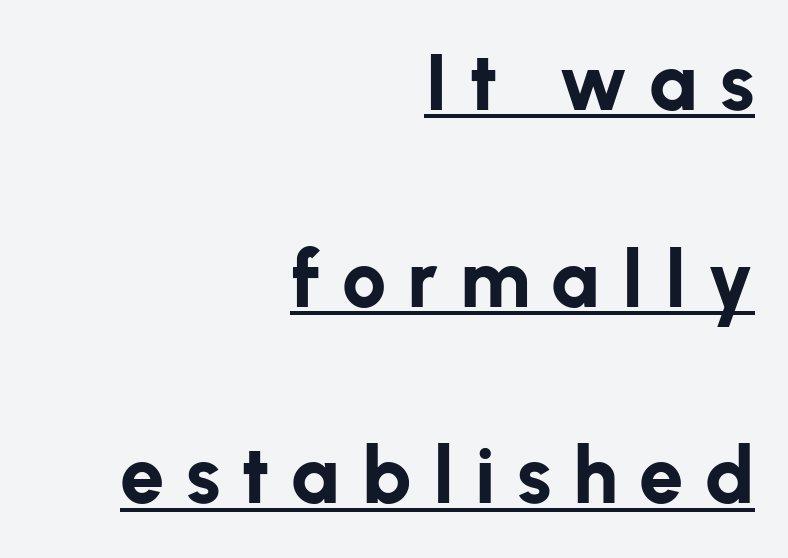
Look at the bottom of the vertical strokes: they stop flat, with no serifs. A typesetter would call this proportional, since set widths differ per character. Posture: upright roman. Inter-character spacing is expanded well beyond the font's built-in metrics. Weight: bold. The text block is weighted toward the right margin, trailing off unevenly leftward.
